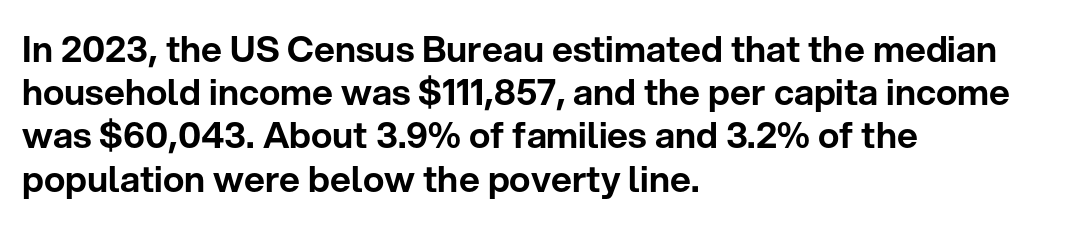
This is sans-serif lettering, the kind often seen on screens and signage. The letters advance in unequal steps, a hallmark of proportional type. The zone under the glyphs is completely vacant. Rendered with straight, roman letterforms. Layout note: lines flush left.
